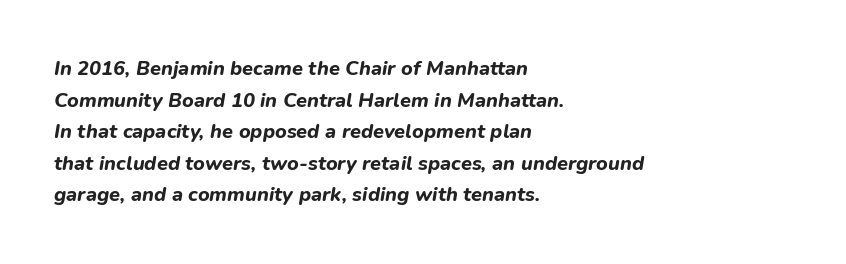
Leftover space on each line is placed entirely after the last word. These lines sit exactly where default settings would place them. Honestly, there is no underline to notice here at all. You could call the tracking neutral — neither tight nor loose. Weight: bold.
